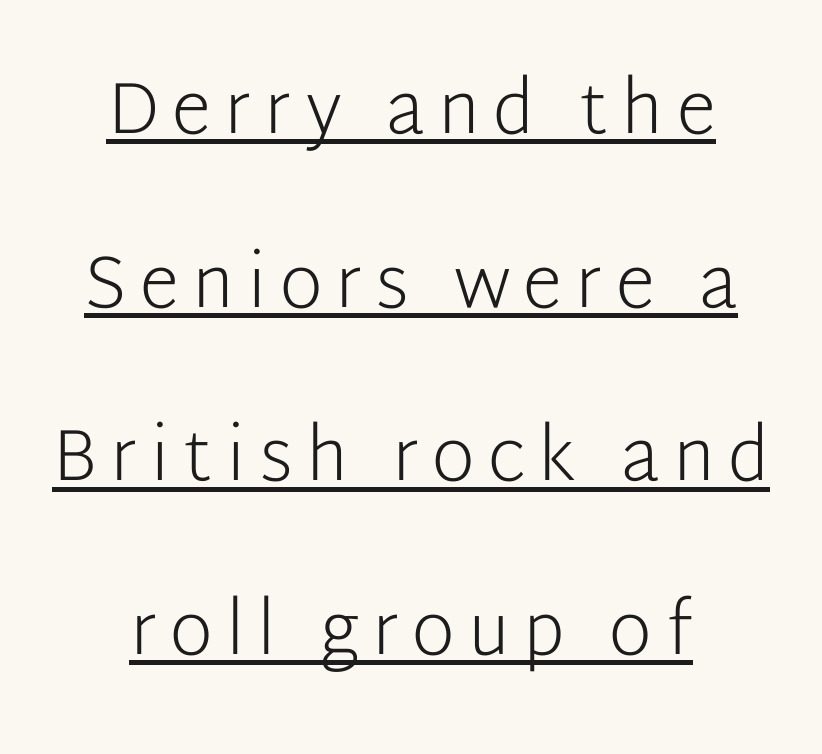
Q: Is the text bold? A: No.
Q: Is the text italic (slanted)? A: No, it is upright.
Q: Is the typeface a serif or a sans-serif typeface? A: Sans-serif.
Q: Is the text underlined? A: Yes.
Q: How is the paragraph aligned? A: Centered.
Q: Is the spacing between lines tight, normal or loose? A: Loose.
Q: Width (condensed, normal, or wide)? A: Normal.
Q: Stroke contrast? A: Low.
Q: x-height? A: Medium.
Q: Monospaced? A: No.
